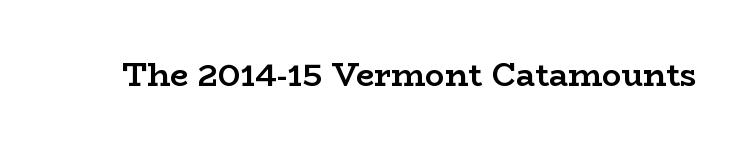
Underline: absent. Rendered with straight, roman letterforms. The letters advance in unequal steps, a hallmark of proportional type. Tracking here is standard; glyphs follow each other at the usual distance. Each glyph is drawn with heavy, bold strokes. The type family on display is of the serif kind.
